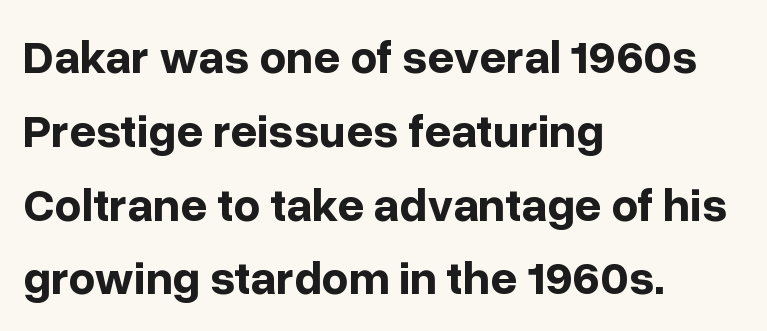
The image shows 47 px bold sans-serif type, upright; set left-aligned, normal line spacing (1.57x), normal letter spacing, not underlined; low stroke contrast and a medium x-height.
